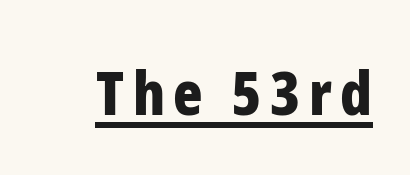
{"serif": "no", "italic": "no", "bold": "yes", "weight": "bold", "width": "condensed", "stroke_contrast": "low", "x_height": "medium", "monospaced": "no", "underline": "yes", "glyph_px": 61}
